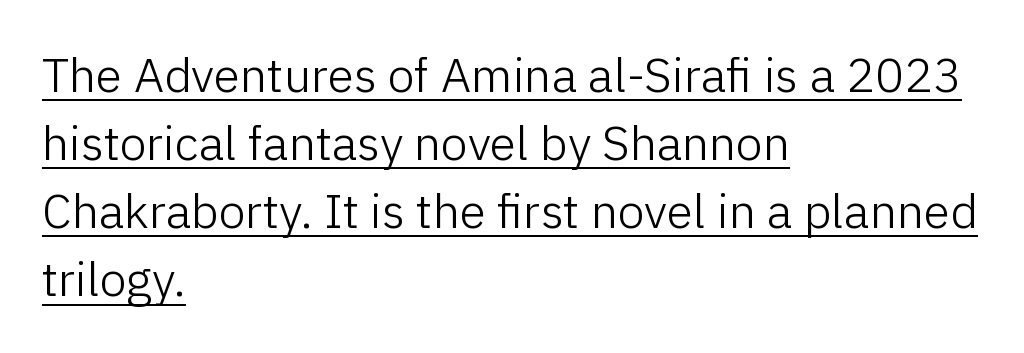
Q: Is the text bold? A: No.
Q: Is the text italic (slanted)? A: No, it is upright.
Q: Is the typeface a serif or a sans-serif typeface? A: Sans-serif.
Q: Is the text underlined? A: Yes.
Q: How is the paragraph aligned? A: Left-aligned.
Q: Is the spacing between letters normal or unusually wide? A: Normal.
Q: Is the spacing between lines tight, normal or loose? A: Normal.
Q: Width (condensed, normal, or wide)? A: Normal.
Q: Stroke contrast? A: Low.
Q: x-height? A: Medium.
Q: Monospaced? A: No.
